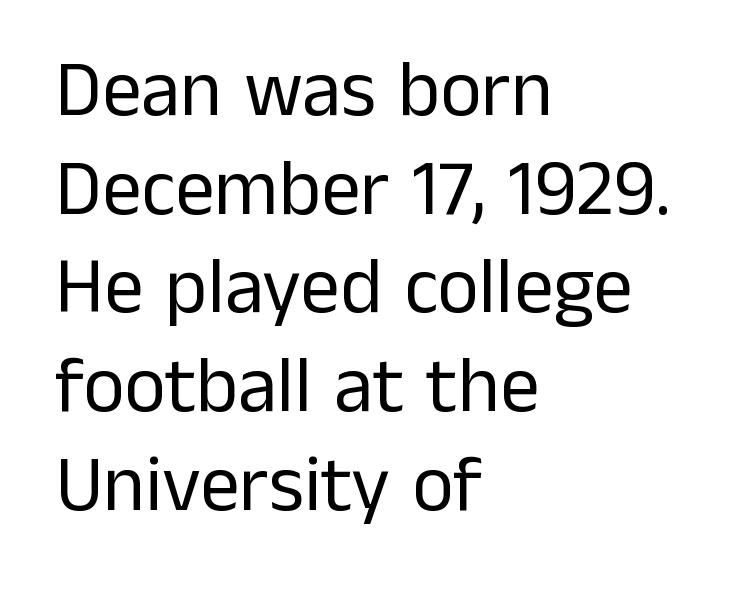
Q: Is the text bold? A: No.
Q: Is the text italic (slanted)? A: No, it is upright.
Q: Is the typeface a serif or a sans-serif typeface? A: Sans-serif.
Q: Is the text underlined? A: No.
Q: How is the paragraph aligned? A: Left-aligned.
Q: Is the spacing between letters normal or unusually wide? A: Normal.
Q: Is the spacing between lines tight, normal or loose? A: Normal.
Q: Width (condensed, normal, or wide)? A: Normal.
Q: Stroke contrast? A: Low.
Q: x-height? A: Medium.
Q: Monospaced? A: No.
